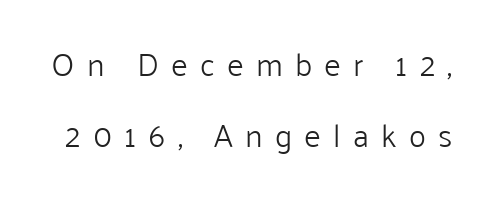
The image shows 32 px light sans-serif type, upright; set loose line spacing (2.23x), unusually wide letter spacing (+0.38 em), not underlined; low stroke contrast and a medium x-height.
